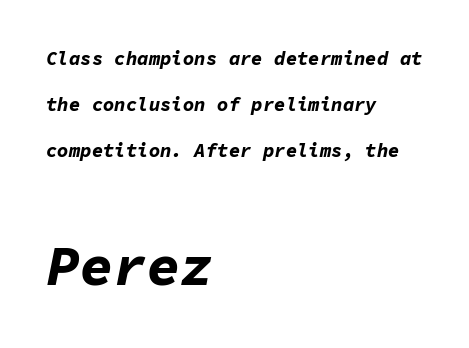
Does the weight exceed regular? Yes, all the way to bold. Lines of text with bare space underneath. This rendering uses left alignment, leaving the right contour irregular. Each letter, wide or thin by design, is forced into the same width here. Look at the glyph heights: the lower group is clearly the bigger setting. Compared with ordinary roman type, these characters are visibly tilted.
